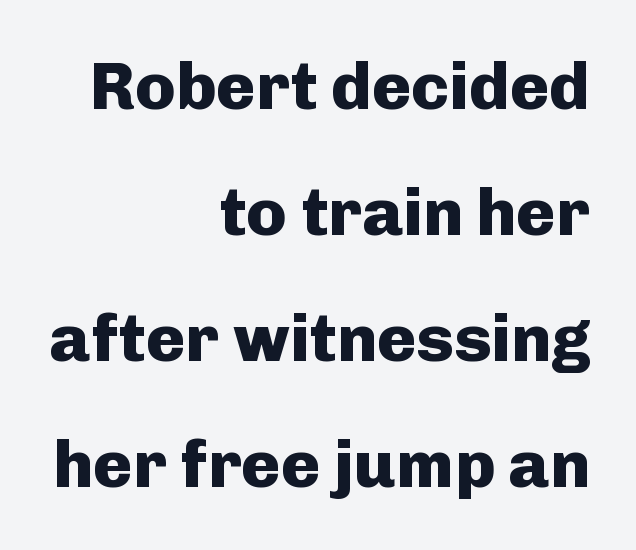
The image shows 67 px heavy sans-serif type, upright; set right-aligned, line spacing 1.88x, normal letter spacing, not underlined; low stroke contrast and a medium x-height.
